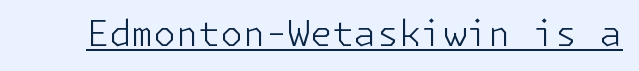
Q: Is the text bold? A: No.
Q: Is the text italic (slanted)? A: No, it is upright.
Q: Is the typeface a serif or a sans-serif typeface? A: Sans-serif.
Q: Is the text underlined? A: Yes.
Q: Is the spacing between letters normal or unusually wide? A: Normal.
Q: Width (condensed, normal, or wide)? A: Normal.
Q: Stroke contrast? A: Low.
Q: x-height? A: Medium.
